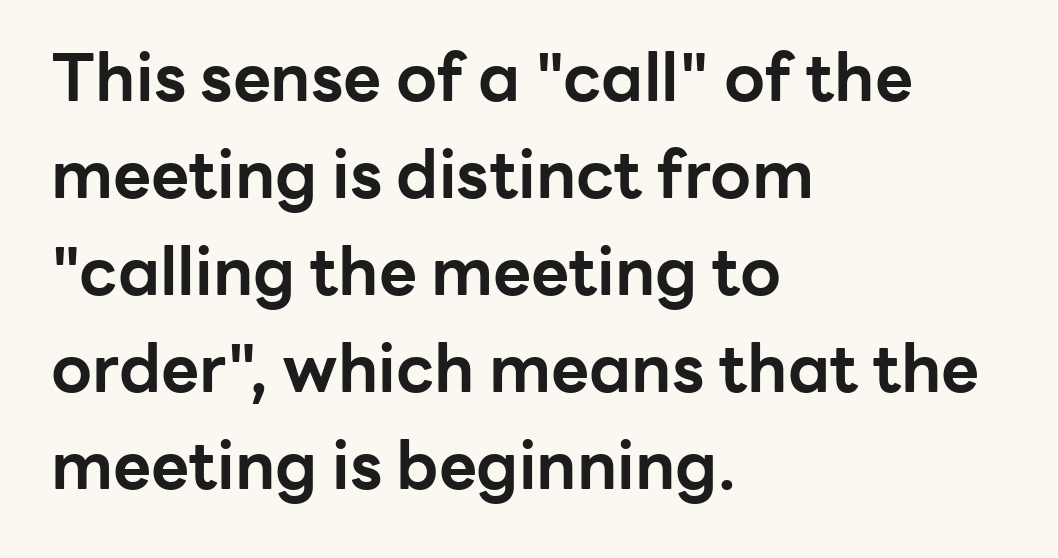
The image shows 66 px bold sans-serif type, upright; set left-aligned, normal line spacing (1.47x), normal letter spacing, not underlined; low stroke contrast and a medium x-height.
